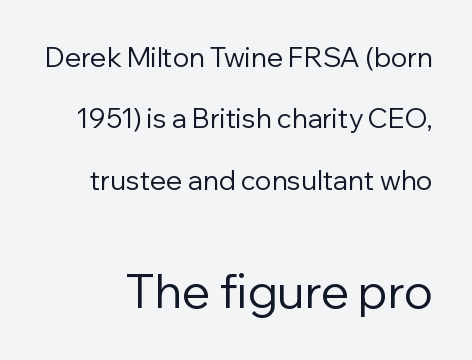
The horizontal fit of the characters is conventional and even. The designer went with a sans here, leaving each stem footless. The string is rendered with underlining switched off. Weight: not bold — regular or lighter. The more generous point size was reserved for the lower chunk. The axis of the letterforms is exactly vertical.
